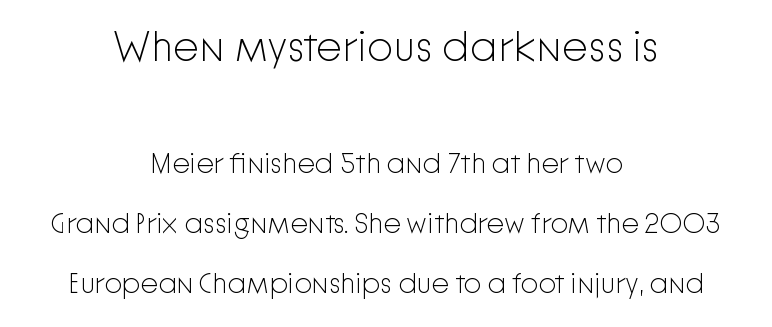
The image shows 42 px light sans-serif type, upright; set centered, loose line spacing (2.14x), normal letter spacing, not underlined; the first (top) block is 1.5x larger; low stroke contrast and a medium x-height.
